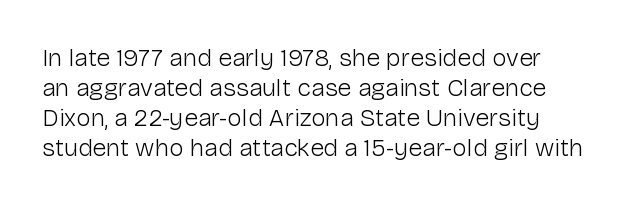
How are the letters spaced? Ordinarily, with no added tracking. Weight: in the light-to-regular range. The strip under each line holds only bare page. These lines were composed using upright roman letters.
